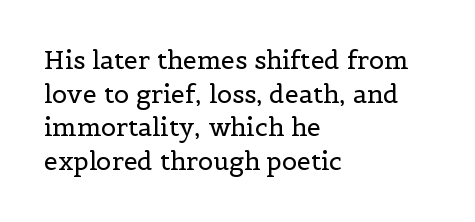
{"italic": "no", "bold": "no", "underline": "no", "align": "left", "line_spacing": "normal", "line_spacing_ratio": 1.35, "letter_spacing": "normal", "letter_spacing_em": 0.0, "glyph_px": 25}
